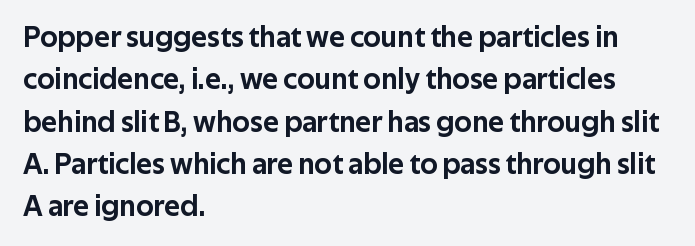
The image shows 30 px sans-serif type, upright; set left-aligned, normal line spacing (1.41x), normal letter spacing, not underlined; low stroke contrast and a medium x-height.
